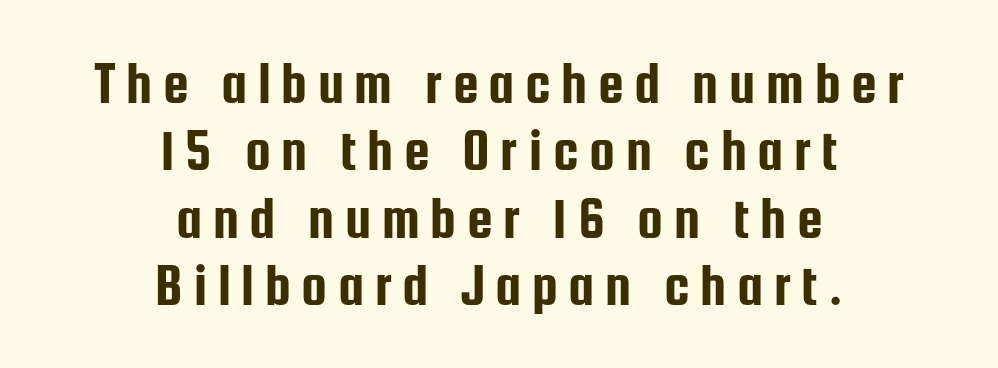
{"serif": "no", "italic": "no", "width": "condensed", "stroke_contrast": "low", "x_height": "medium", "monospaced": "no", "underline": "no", "align": "center", "line_spacing_ratio": 1.16, "glyph_px": 58}
